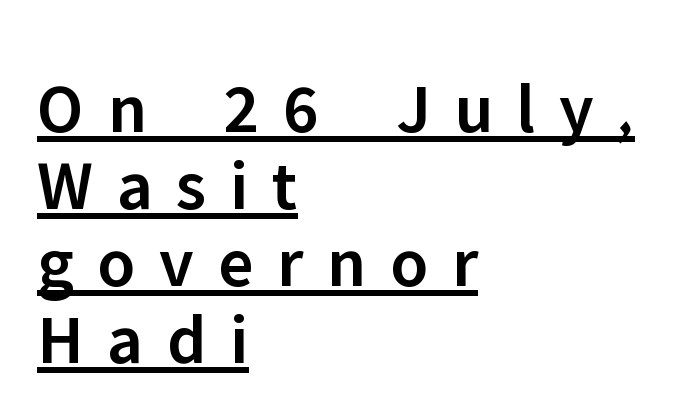
Q: Is the text bold? A: Semi-bold.
Q: Is the text italic (slanted)? A: No, it is upright.
Q: Is the typeface a serif or a sans-serif typeface? A: Sans-serif.
Q: Is the text underlined? A: Yes.
Q: How is the paragraph aligned? A: Left-aligned.
Q: Is the spacing between letters normal or unusually wide? A: Unusually wide.
Q: Is the spacing between lines tight, normal or loose? A: Tight.
Q: Width (condensed, normal, or wide)? A: Normal.
Q: Stroke contrast? A: Low.
Q: x-height? A: Medium.
Q: Monospaced? A: No.
